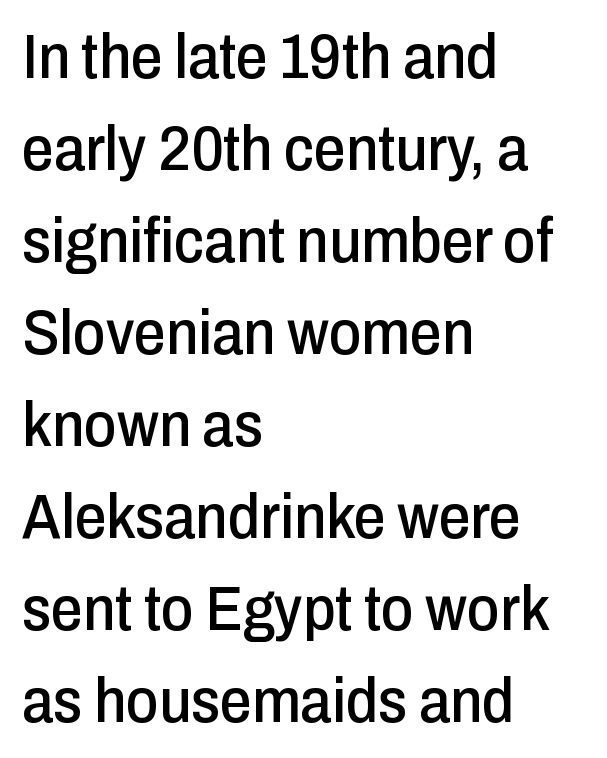
Q: Is the text italic (slanted)? A: No, it is upright.
Q: Is the typeface a serif or a sans-serif typeface? A: Sans-serif.
Q: Is the text underlined? A: No.
Q: How is the paragraph aligned? A: Left-aligned.
Q: Is the spacing between letters normal or unusually wide? A: Normal.
Q: Is the spacing between lines tight, normal or loose? A: Normal.
Q: Width (condensed, normal, or wide)? A: Condensed.
Q: Stroke contrast? A: Low.
Q: x-height? A: Medium.
Q: Monospaced? A: No.
